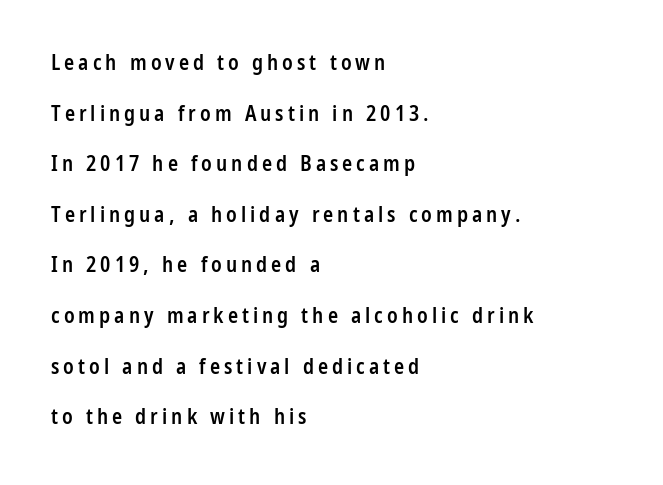
The sample has been set in demibold, a notch under bold. These lines stand farther apart than default settings would place them. Teacher's note: observe the even left margin — that is flush-left alignment. Decoration check: the copy has no underline. Tall strokes in this sample are plumb rather than angled.
